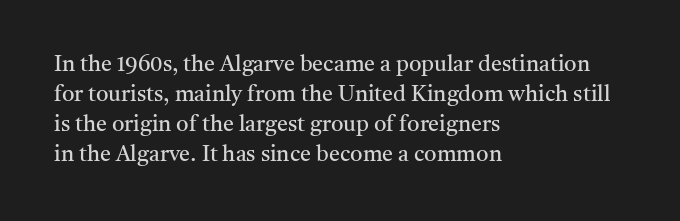
The image shows 22 px text type, upright; set left-aligned, normal line spacing (1.36x), normal letter spacing, not underlined.
